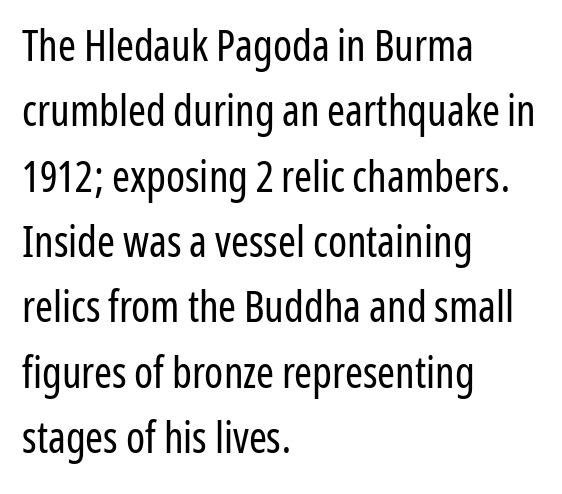
{"serif": "no", "italic": "no", "bold": "no", "weight": "regular", "width": "condensed", "stroke_contrast": "low", "x_height": "medium", "monospaced": "no", "underline": "no", "align": "left", "line_spacing": "normal", "line_spacing_ratio": 1.52, "letter_spacing": "normal", "letter_spacing_em": 0.0, "glyph_px": 43}
